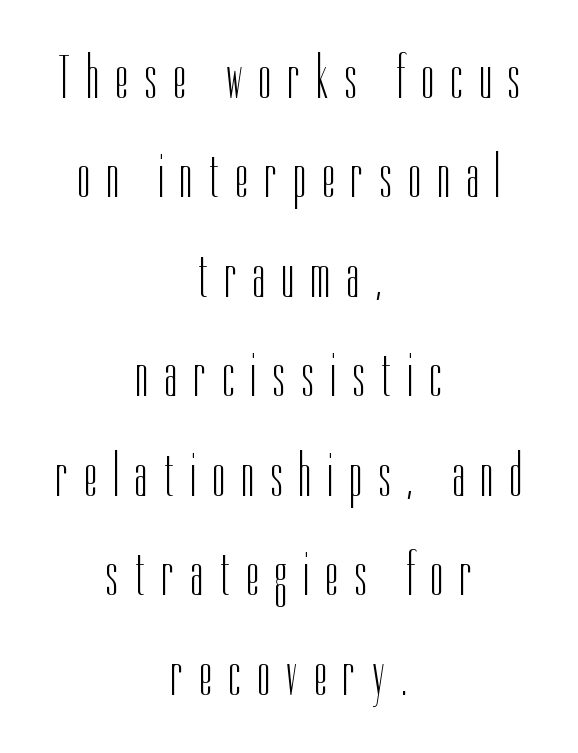
The axis of the letterforms is exactly vertical. Do the characters align in a grid? No, the font is proportional. These lines stack symmetrically, like a column narrowing and widening about its center. Spacing between characters has been opened up far beyond the box default. Check where the strokes stop: nothing finishes them off — pure sans. The block of text has a typical density, with ordinary space between rows.
